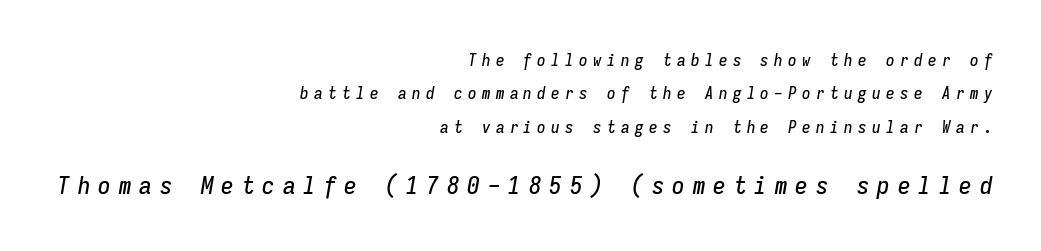
Q: Is the text italic (slanted)? A: Yes, it leans right by about 9 degrees.
Q: Is the text underlined? A: No.
Q: How is the paragraph aligned? A: Right-aligned.
Q: Is the spacing between letters normal or unusually wide? A: Unusually wide.
Q: Is the spacing between lines tight, normal or loose? A: Loose.
Q: Which block of text is set in a larger size, the first (top) or the second (bottom)? A: The second (bottom) one.
